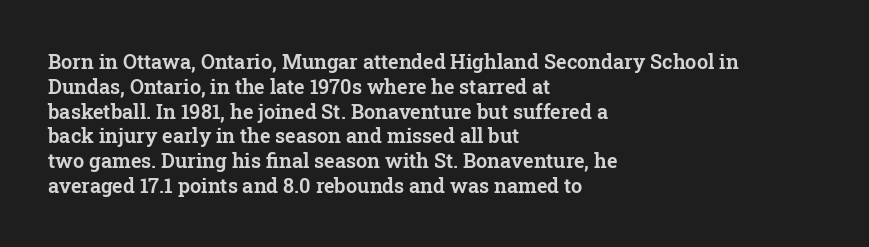
A roman cut, with each character standing at attention. The letters sit at their default tracking, neither squeezed nor spread. Compared with a centered layout, this one pins lines to the left instead. Clear beneath every line of the passage.
